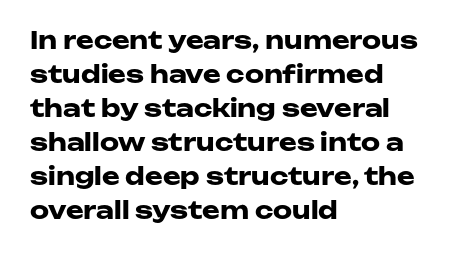
{"italic": "no", "bold": "yes", "underline": "no", "align": "left", "line_spacing": "normal", "line_spacing_ratio": 1.42, "letter_spacing": "normal", "letter_spacing_em": 0.0, "glyph_px": 24}
